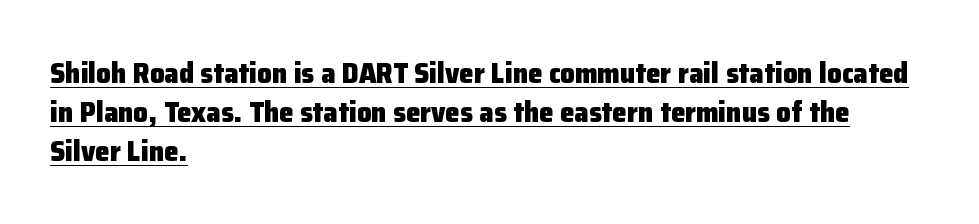
Examine the stroke ends and you'll find no serifs. Normally led — the rows are evenly, conventionally spaced. On the weight axis this lands at bold, roughly 700. How are the letters spaced? Ordinarily, with no added tracking. The lettering stays uniformly vertical, giving the passage a roman look.
